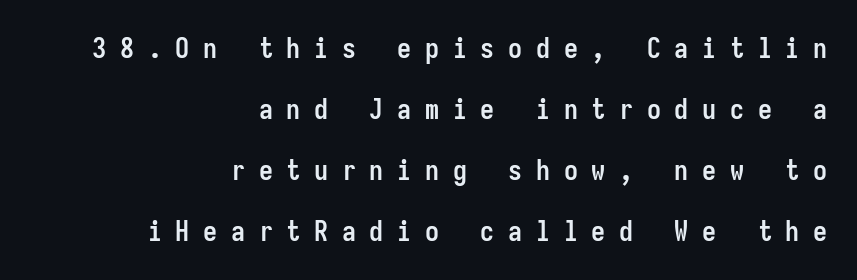
The block of text is sparse from top to bottom, with ample space between rows. Does the copy run flush right? Yes — the right margin is perfectly even. Students, note that the glyphs here are deliberately spaced far apart. How heavy is the stroke? Heavy — this is a bold.
